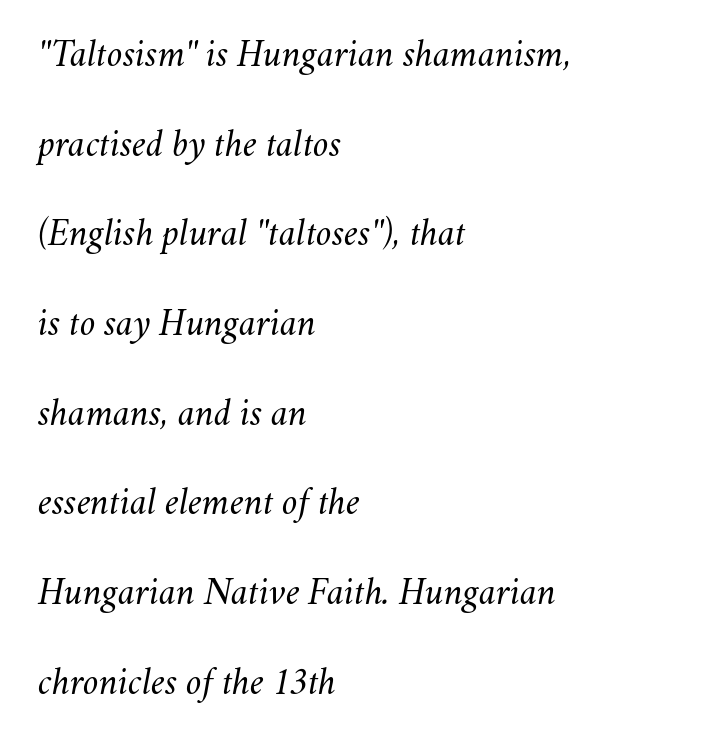
The image shows 38 px regular-weight type, italic (leaning right); set left-aligned, loose line spacing (2.36x), normal letter spacing, not underlined; medium stroke contrast and a small x-height.
